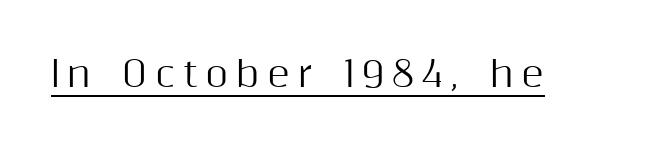
Q: Is the text italic (slanted)? A: No, it is upright.
Q: Is the typeface a serif or a sans-serif typeface? A: Sans-serif.
Q: Is the text underlined? A: Yes.
Q: Is the spacing between letters normal or unusually wide? A: Unusually wide.
Q: Width (condensed, normal, or wide)? A: Normal.
Q: Stroke contrast? A: Medium.
Q: x-height? A: Medium.
Q: Monospaced? A: No.
